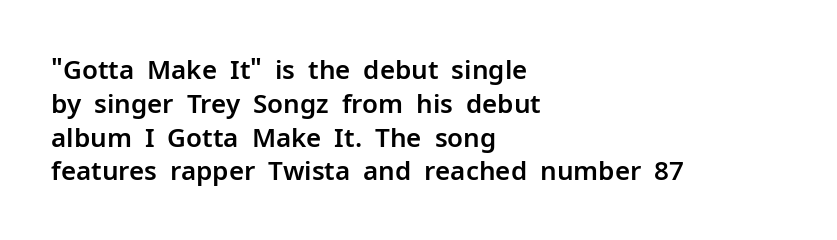
Q: Is the text italic (slanted)? A: No, it is upright.
Q: Is the text underlined? A: No.
Q: How is the paragraph aligned? A: Left-aligned.
Q: Is the spacing between letters normal or unusually wide? A: Normal.
Q: Is the spacing between lines tight, normal or loose? A: Normal.
